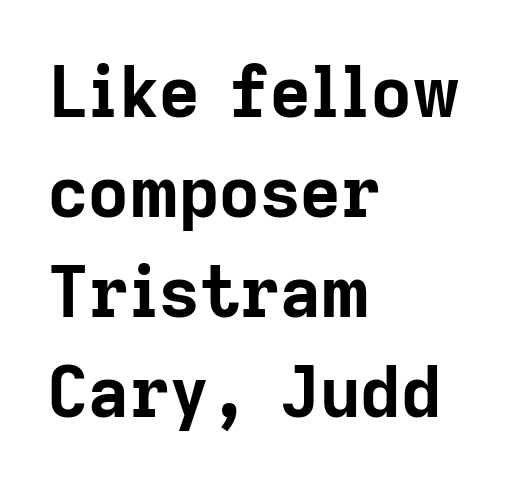
Q: Is the text bold? A: Yes.
Q: Is the text italic (slanted)? A: No, it is upright.
Q: Is the typeface a serif or a sans-serif typeface? A: Sans-serif.
Q: Is the text underlined? A: No.
Q: How is the paragraph aligned? A: Left-aligned.
Q: Is the spacing between letters normal or unusually wide? A: Normal.
Q: Is the spacing between lines tight, normal or loose? A: Normal.
Q: Width (condensed, normal, or wide)? A: Normal.
Q: Stroke contrast? A: Low.
Q: x-height? A: Medium.
Q: Monospaced? A: No.
